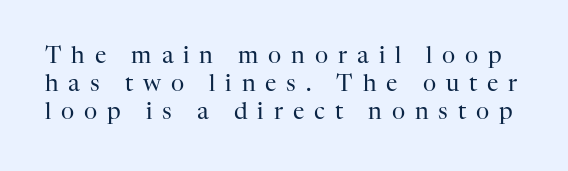
Q: Is the text bold? A: No.
Q: Is the text italic (slanted)? A: No, it is upright.
Q: Is the text underlined? A: No.
Q: Is the spacing between letters normal or unusually wide? A: Unusually wide.
